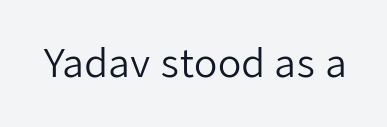
The image shows 38 px regular-weight sans-serif type, upright; set normal letter spacing, not underlined; low stroke contrast and a medium x-height.
